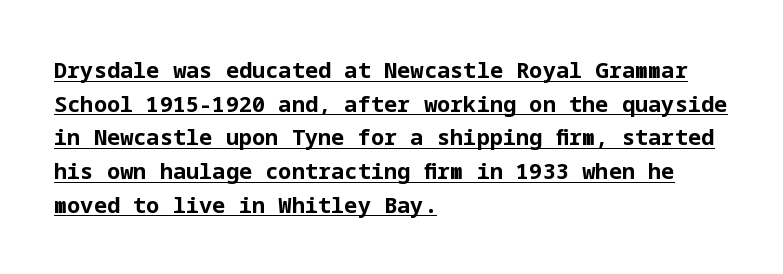
Like a heading marked for emphasis, these lines bear an underscore. Italic: no, the glyphs are upright roman. These lines sit exactly where default settings would place them. Its strokes are broad and dark, the hallmark of bold type. The type is set solid horizontally, with unmodified tracking. The text block is weighted toward the left margin, trailing off unevenly rightward.
